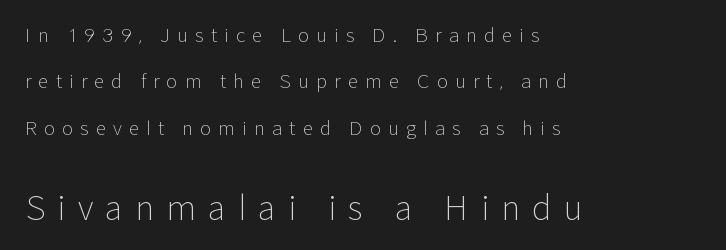
{"serif": "no", "italic": "no", "bold": "no", "weight": "light", "width": "normal", "stroke_contrast": "low", "x_height": "medium", "monospaced": "no", "underline": "no", "align": "left", "line_spacing": "loose", "line_spacing_ratio": 2.44, "letter_spacing": "wide", "letter_spacing_em": 0.37, "larger_block": "second", "size_ratio": 1.74, "glyph_px": 33}
